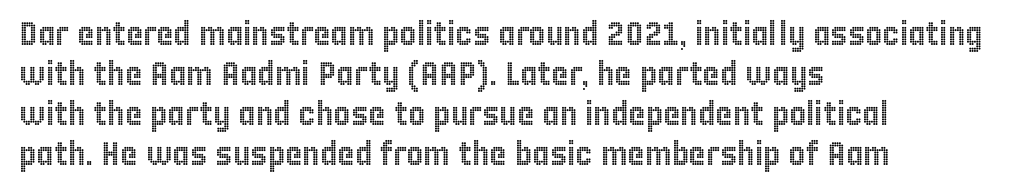
Q: Is the text italic (slanted)? A: No, it is upright.
Q: Is the text underlined? A: No.
Q: How is the paragraph aligned? A: Left-aligned.
Q: Is the spacing between letters normal or unusually wide? A: Normal.
Q: Width (condensed, normal, or wide)? A: Condensed.
Q: x-height? A: Large.
Q: Monospaced? A: No.
